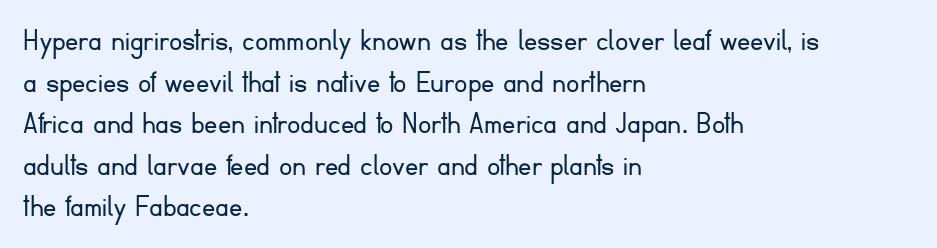
Q: Is the text bold? A: No.
Q: Is the text italic (slanted)? A: No, it is upright.
Q: Is the typeface a serif or a sans-serif typeface? A: Sans-serif.
Q: Is the text underlined? A: No.
Q: How is the paragraph aligned? A: Left-aligned.
Q: Is the spacing between letters normal or unusually wide? A: Normal.
Q: Is the spacing between lines tight, normal or loose? A: Normal.
Q: Width (condensed, normal, or wide)? A: Normal.
Q: Stroke contrast? A: Low.
Q: x-height? A: Small.
Q: Monospaced? A: No.
